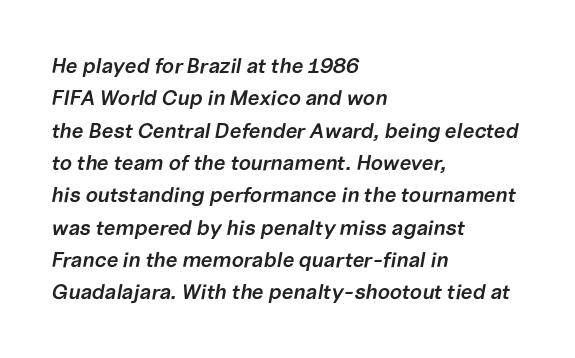
Q: Is the text bold? A: Semi-bold.
Q: Is the text italic (slanted)? A: Yes, it leans right by about 10 degrees.
Q: Is the text underlined? A: No.
Q: How is the paragraph aligned? A: Left-aligned.
Q: Is the spacing between letters normal or unusually wide? A: Normal.
Q: Is the spacing between lines tight, normal or loose? A: Normal.
